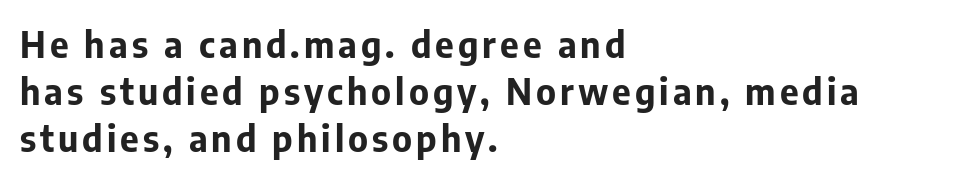
The image shows 36 px bold sans-serif type, upright; set left-aligned, normal line spacing (1.3x), not underlined; low stroke contrast and a medium x-height.
